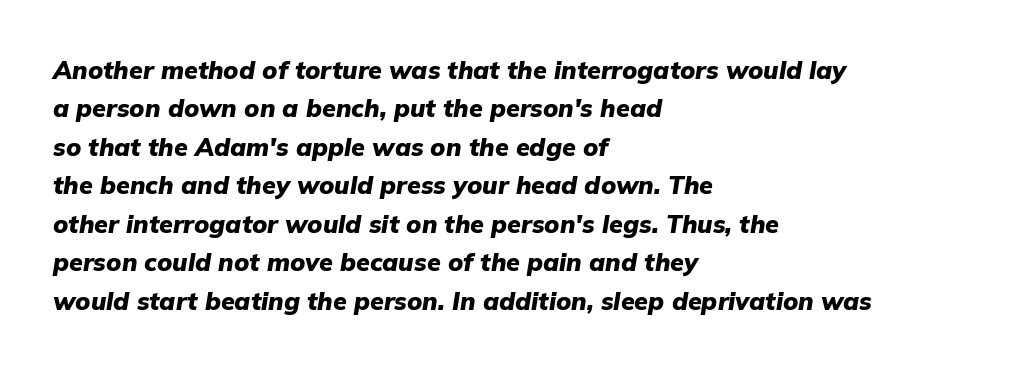
{"italic": "yes", "lean": "right", "slant_degrees": 9, "bold": "yes", "underline": "no", "align": "left", "line_spacing": "normal", "line_spacing_ratio": 1.54, "letter_spacing": "normal", "letter_spacing_em": 0.0, "glyph_px": 25}
